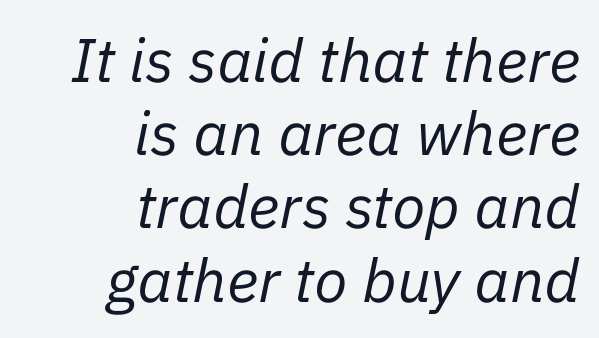
The image shows 61 px regular-weight type, italic (leaning right); set right-aligned, line spacing 1.2x, normal letter spacing, not underlined; low stroke contrast and a medium x-height.
